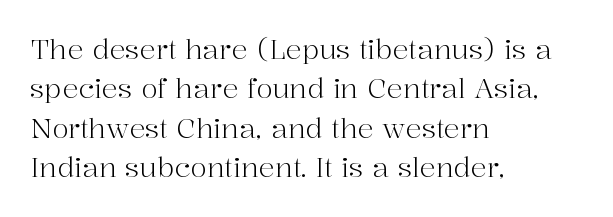
The image shows 27 px text type, upright; set left-aligned, normal line spacing (1.46x), normal letter spacing, not underlined.
